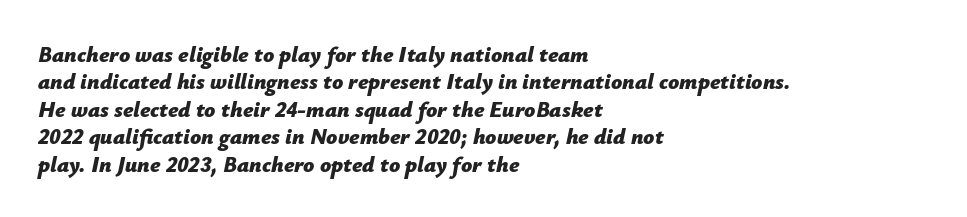
Q: Is the text bold? A: Yes.
Q: Is the text italic (slanted)? A: Yes, it leans right by about 12 degrees.
Q: Is the text underlined? A: No.
Q: How is the paragraph aligned? A: Left-aligned.
Q: Is the spacing between letters normal or unusually wide? A: Normal.
Q: Is the spacing between lines tight, normal or loose? A: Normal.
